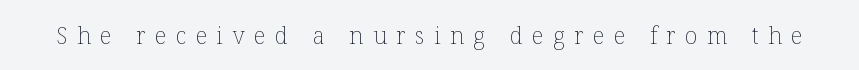
Q: Is the text bold? A: No.
Q: Is the text italic (slanted)? A: No, it is upright.
Q: Is the text underlined? A: No.
Q: Is the spacing between letters normal or unusually wide? A: Unusually wide.
